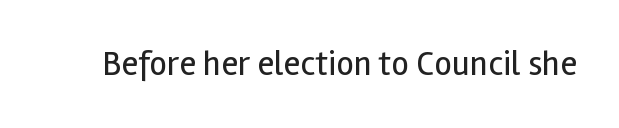
{"serif": "no", "italic": "no", "bold": "no", "weight": "regular", "width": "normal", "x_height": "medium", "monospaced": "no", "underline": "no", "letter_spacing": "normal", "letter_spacing_em": 0.0, "glyph_px": 35}
